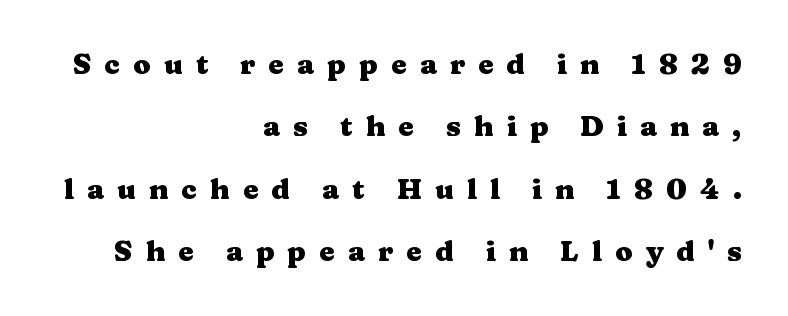
Q: Is the text bold? A: Yes.
Q: Is the text italic (slanted)? A: No, it is upright.
Q: Is the typeface a serif or a sans-serif typeface? A: Serif.
Q: Is the text underlined? A: No.
Q: How is the paragraph aligned? A: Right-aligned.
Q: Is the spacing between letters normal or unusually wide? A: Unusually wide.
Q: Is the spacing between lines tight, normal or loose? A: Loose.
Q: Width (condensed, normal, or wide)? A: Wide.
Q: Stroke contrast? A: Medium.
Q: x-height? A: Medium.
Q: Monospaced? A: No.
